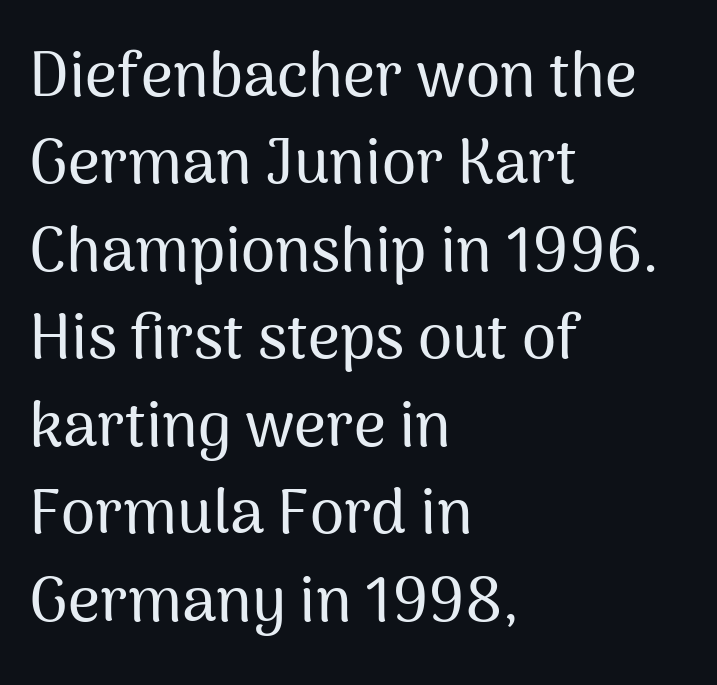
The image shows 62 px sans-serif type, upright; set left-aligned, normal line spacing (1.41x), normal letter spacing, not underlined; medium stroke contrast and a medium x-height.
